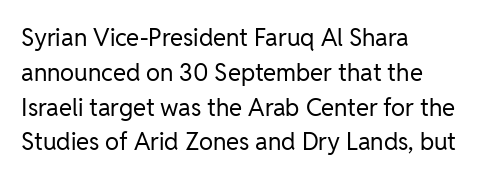
Q: Is the text bold? A: No.
Q: Is the text italic (slanted)? A: No, it is upright.
Q: Is the text underlined? A: No.
Q: How is the paragraph aligned? A: Left-aligned.
Q: Is the spacing between letters normal or unusually wide? A: Normal.
Q: Is the spacing between lines tight, normal or loose? A: Normal.
